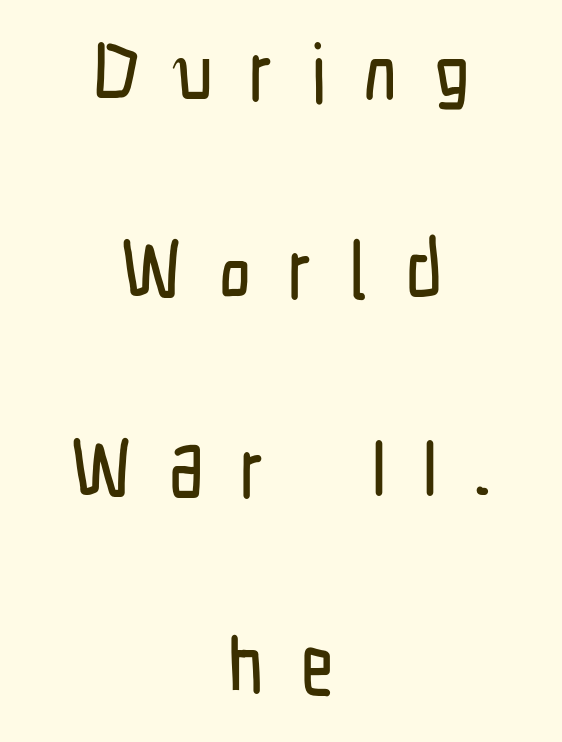
Q: Is the text italic (slanted)? A: No, it is upright.
Q: Is the typeface a serif or a sans-serif typeface? A: Sans-serif.
Q: Is the text underlined? A: No.
Q: How is the paragraph aligned? A: Centered.
Q: Is the spacing between letters normal or unusually wide? A: Unusually wide.
Q: Is the spacing between lines tight, normal or loose? A: Loose.
Q: Width (condensed, normal, or wide)? A: Condensed.
Q: Stroke contrast? A: Low.
Q: x-height? A: Medium.
Q: Monospaced? A: No.
